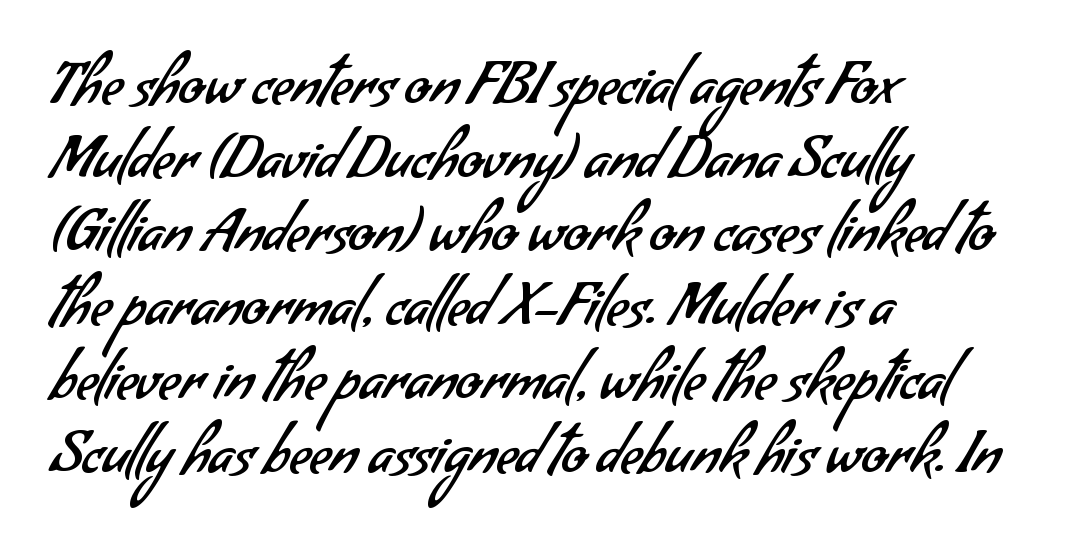
Q: Is the text bold? A: No.
Q: Is the typeface a serif or a sans-serif typeface? A: Sans-serif.
Q: Is the text underlined? A: No.
Q: How is the paragraph aligned? A: Left-aligned.
Q: Is the spacing between letters normal or unusually wide? A: Normal.
Q: Is the spacing between lines tight, normal or loose? A: Normal.
Q: Width (condensed, normal, or wide)? A: Normal.
Q: Stroke contrast? A: Low.
Q: x-height? A: Small.
Q: Monospaced? A: No.
